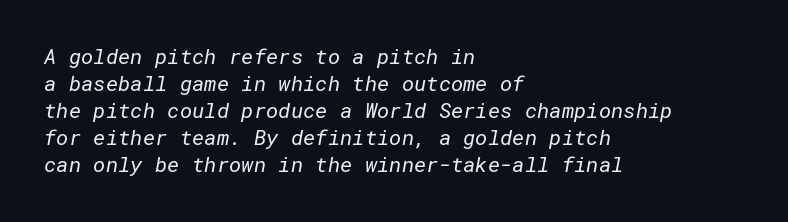
The image shows 21 px text type; set left-aligned, normal line spacing (1.28x), normal letter spacing, not underlined.
